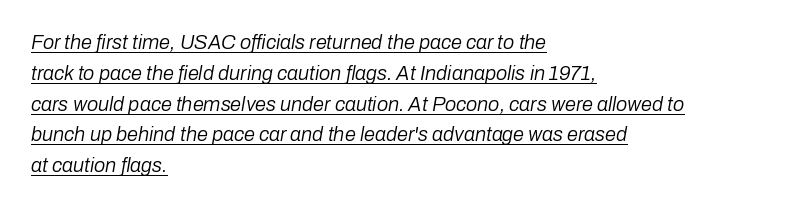
It's the slanting kind of type. No extra tracking has been applied to these lines. The compositor pushed each line to the left boundary. A typesetter would call this leading conventional body-copy spacing.
